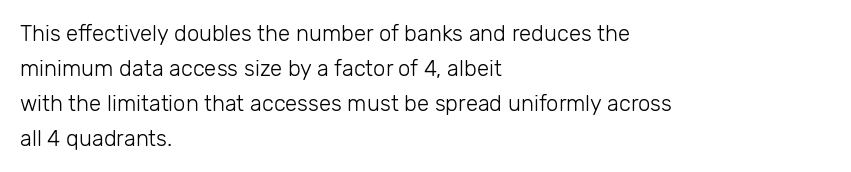
Every stem runs plumb, perpendicular to the baseline. Ink coverage per letter is moderate at most. Does extra space separate the letters? No, they use regular spacing. Line starts are locked; line ends wander. If you measured baseline to baseline, you'd find a middling distance.
